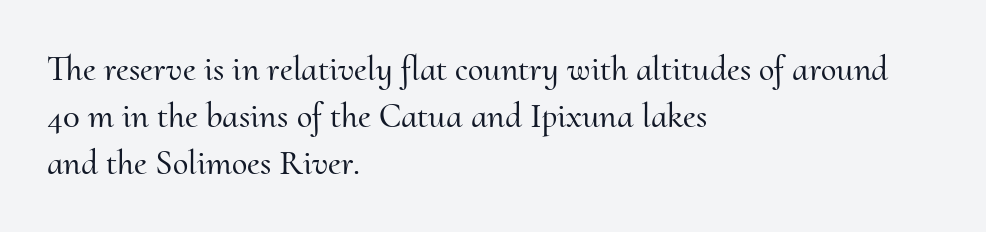
This rendering features lettering with no underline. Does the leading feel generous? No, just average. Unlike a clean sans, this face finishes its strokes with serifs. Standard letterfit; no display-style spreading of the glyphs. These lines are rendered in a variable-pitch font. Does the lettering tilt? It doesn't — this is upright.
